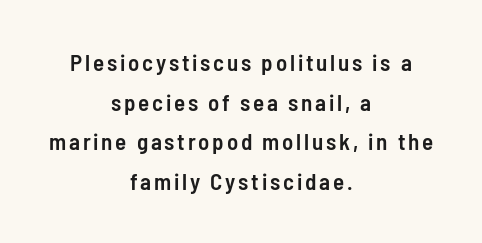
The image shows 23 px text type, upright; set centered, line spacing 1.72x, not underlined.
